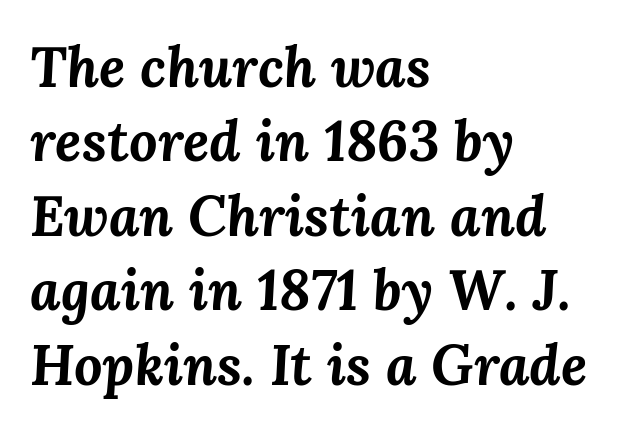
{"italic": "yes", "lean": "right", "slant_degrees": 3, "bold": "yes", "weight": "bold", "width": "normal", "stroke_contrast": "medium", "x_height": "medium", "monospaced": "no", "underline": "no", "align": "left", "line_spacing": "normal", "line_spacing_ratio": 1.33, "letter_spacing": "normal", "letter_spacing_em": 0.0, "glyph_px": 56}
